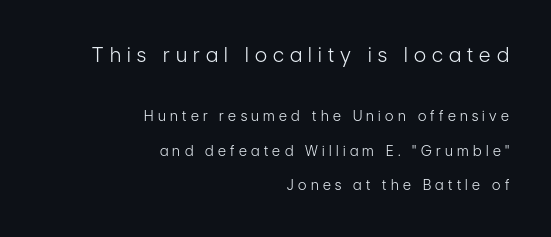
The image shows 20 px text type, upright; set right-aligned, loose line spacing (2.46x), unusually wide letter spacing (+0.31 em), not underlined; the first (top) block is 1.43x larger.
